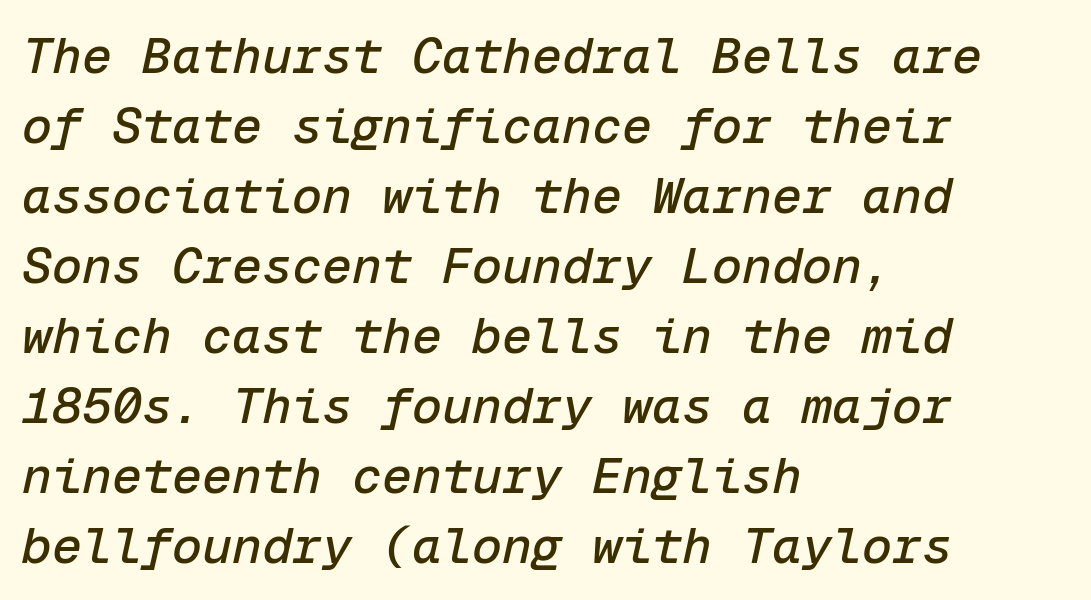
Q: Is the text italic (slanted)? A: Yes, it leans right by about 12 degrees.
Q: Is the text underlined? A: No.
Q: How is the paragraph aligned? A: Left-aligned.
Q: Is the spacing between letters normal or unusually wide? A: Normal.
Q: Is the spacing between lines tight, normal or loose? A: Normal.
Q: Width (condensed, normal, or wide)? A: Normal.
Q: Stroke contrast? A: Low.
Q: x-height? A: Medium.
Q: Monospaced? A: Yes.
